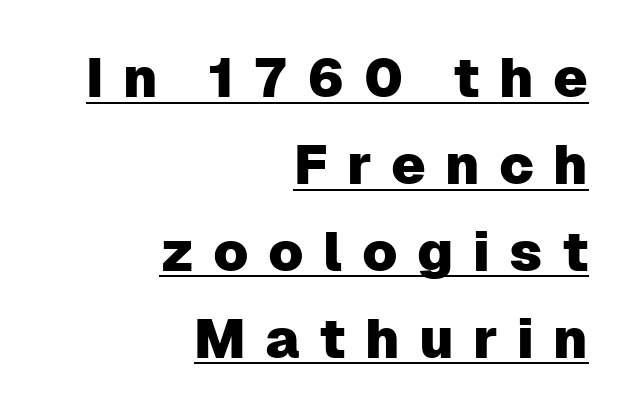
{"serif": "no", "italic": "no", "width": "normal", "stroke_contrast": "low", "x_height": "medium", "monospaced": "no", "underline": "yes", "align": "right", "line_spacing": "normal", "line_spacing_ratio": 1.58, "letter_spacing": "wide", "letter_spacing_em": 0.35, "glyph_px": 55}
